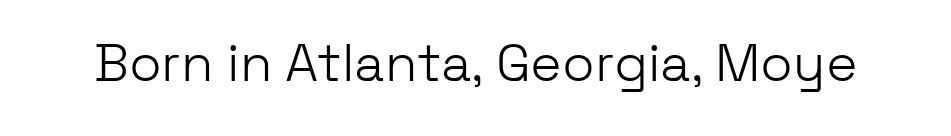
Q: Is the text bold? A: No.
Q: Is the text italic (slanted)? A: No, it is upright.
Q: Is the typeface a serif or a sans-serif typeface? A: Sans-serif.
Q: Is the text underlined? A: No.
Q: Is the spacing between letters normal or unusually wide? A: Normal.
Q: Width (condensed, normal, or wide)? A: Normal.
Q: Stroke contrast? A: Low.
Q: x-height? A: Medium.
Q: Monospaced? A: No.
